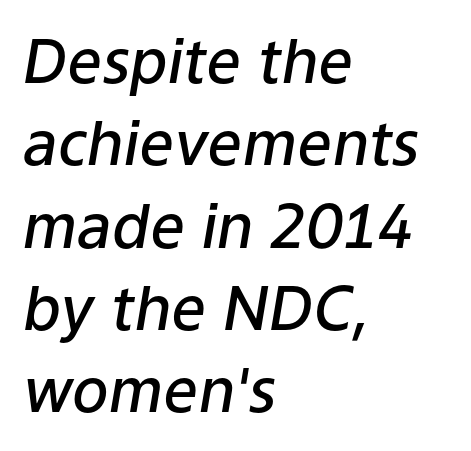
{"italic": "yes", "lean": "right", "slant_degrees": 9, "bold": "semi", "weight": "semibold", "width": "normal", "stroke_contrast": "low", "x_height": "medium", "monospaced": "no", "underline": "no", "align": "left", "line_spacing": "normal", "line_spacing_ratio": 1.35, "letter_spacing": "normal", "letter_spacing_em": 0.0, "glyph_px": 61}
